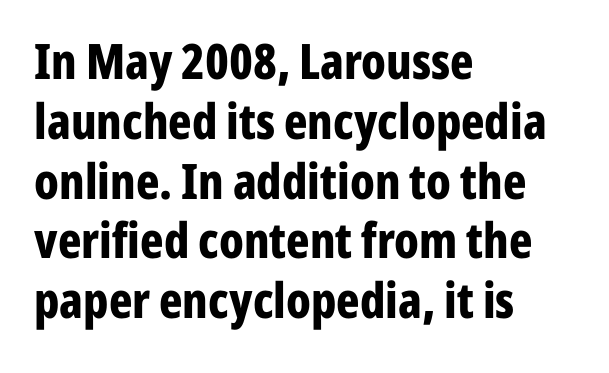
The image shows 49 px bold, condensed sans-serif type, upright; set left-aligned, line spacing 1.22x, normal letter spacing, not underlined; low stroke contrast and a medium x-height.
